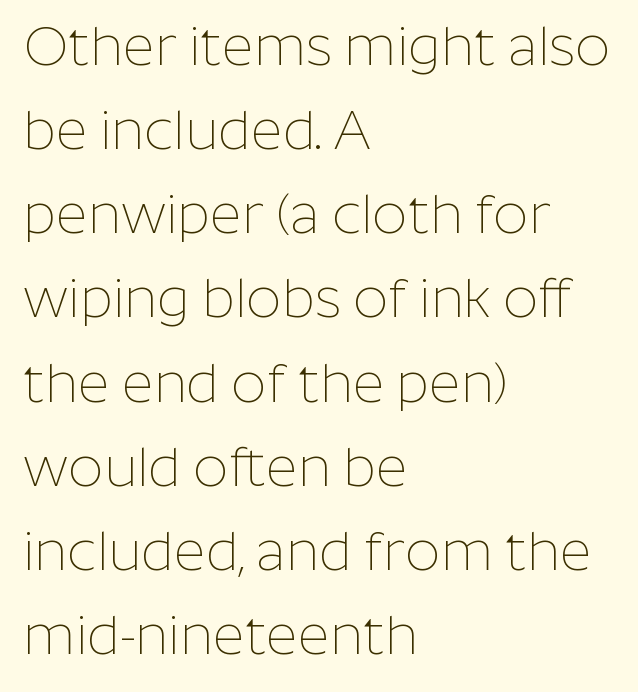
Q: Is the text bold? A: No.
Q: Is the text italic (slanted)? A: No, it is upright.
Q: Is the typeface a serif or a sans-serif typeface? A: Sans-serif.
Q: Is the text underlined? A: No.
Q: How is the paragraph aligned? A: Left-aligned.
Q: Is the spacing between letters normal or unusually wide? A: Normal.
Q: Is the spacing between lines tight, normal or loose? A: Normal.
Q: Width (condensed, normal, or wide)? A: Normal.
Q: Stroke contrast? A: Low.
Q: x-height? A: Medium.
Q: Monospaced? A: No.
